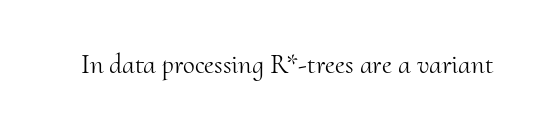
The image shows 27 px text type, upright; set normal letter spacing, not underlined.
